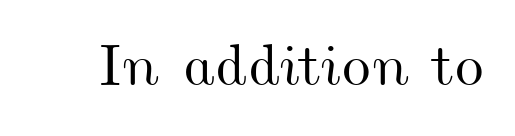
The area under the type is left untouched. The letters advance in unequal steps, a hallmark of proportional type. You could call the tracking neutral — neither tight nor loose.
